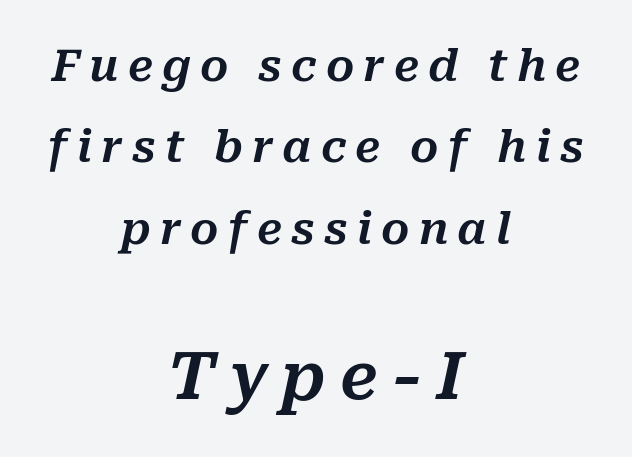
Q: Is the text italic (slanted)? A: Yes, it leans right by about 10 degrees.
Q: Is the text underlined? A: No.
Q: How is the paragraph aligned? A: Centered.
Q: Is the spacing between letters normal or unusually wide? A: Unusually wide.
Q: Which block of text is set in a larger size, the first (top) or the second (bottom)? A: The second (bottom) one.
Q: Width (condensed, normal, or wide)? A: Normal.
Q: Stroke contrast? A: Medium.
Q: x-height? A: Medium.
Q: Monospaced? A: No.
